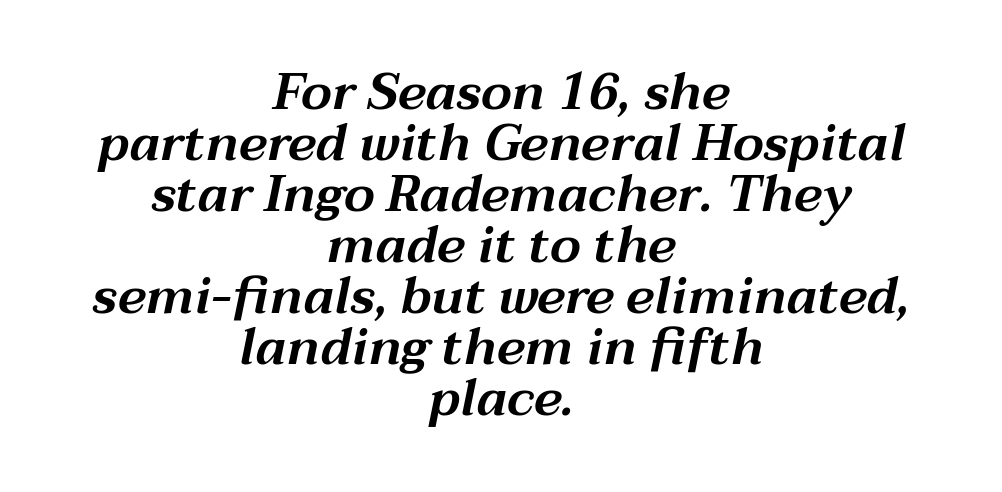
The image shows 51 px wide type, italic (leaning right); set centered, tight line spacing (1.0x), normal letter spacing, not underlined; medium stroke contrast and a medium x-height.
